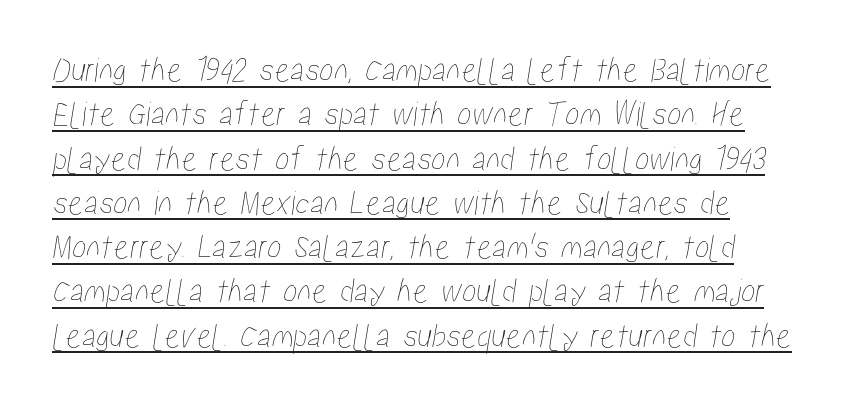
{"width": "condensed", "stroke_contrast": "low", "x_height": "medium", "monospaced": "no", "underline": "yes", "line_spacing_ratio": 1.23, "letter_spacing": "normal", "letter_spacing_em": 0.0, "glyph_px": 36}
